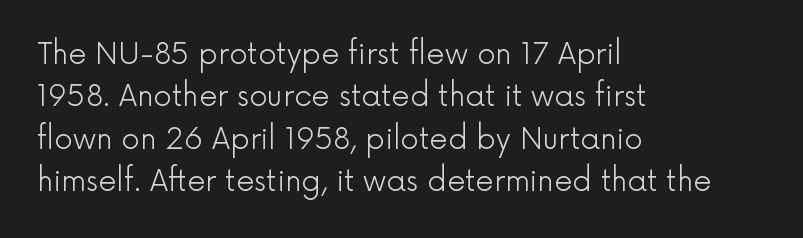
The image shows 29 px light sans-serif type, upright; set left-aligned, normal line spacing (1.46x), normal letter spacing, not underlined; a medium x-height.
